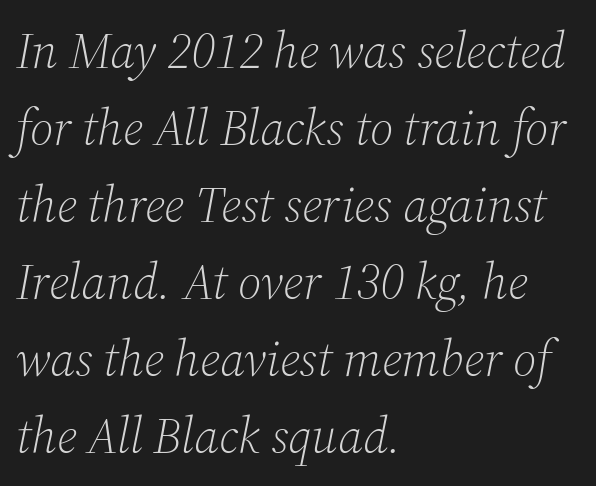
Q: Is the text bold? A: No.
Q: Is the text italic (slanted)? A: Yes, it leans right by about 12 degrees.
Q: Is the typeface a serif or a sans-serif typeface? A: Serif.
Q: Is the text underlined? A: No.
Q: How is the paragraph aligned? A: Left-aligned.
Q: Is the spacing between letters normal or unusually wide? A: Normal.
Q: Is the spacing between lines tight, normal or loose? A: Normal.
Q: Width (condensed, normal, or wide)? A: Normal.
Q: Stroke contrast? A: Medium.
Q: x-height? A: Medium.
Q: Monospaced? A: No.
